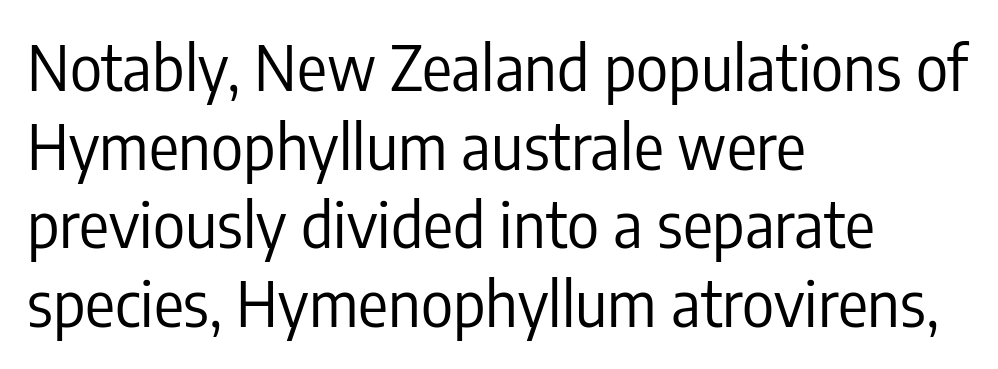
Is this a fixed-width face? No — the glyphs have proportional, varying widths. Serif or sans? Sans — the stroke terminals are bare. Rule under the text: the space is simply empty. The text block is weighted toward the left margin, trailing off unevenly rightward.
